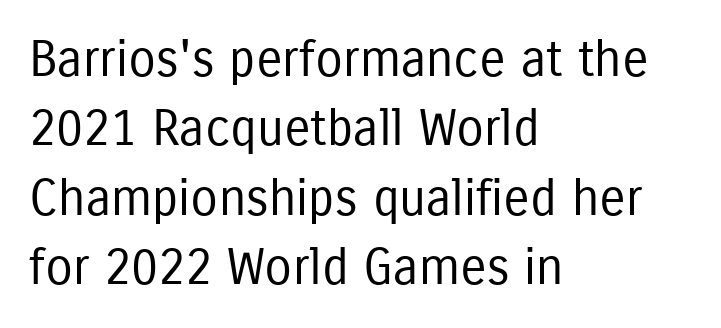
The rendering uses natural spacing where letterforms have individual widths. Vertical strokes here are truly vertical. Regarding serifs, this sample does without them. Glyph-to-glyph distance matches everyday printed text. Underlining? Definitely not there.
